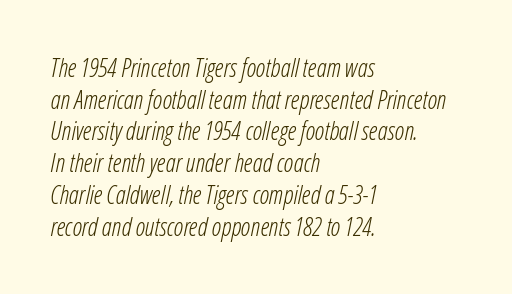
{"italic": "yes", "lean": "right", "slant_degrees": 12, "bold": "no", "underline": "no", "align": "left", "line_spacing": "normal", "line_spacing_ratio": 1.27, "letter_spacing": "normal", "letter_spacing_em": 0.0, "glyph_px": 25}
